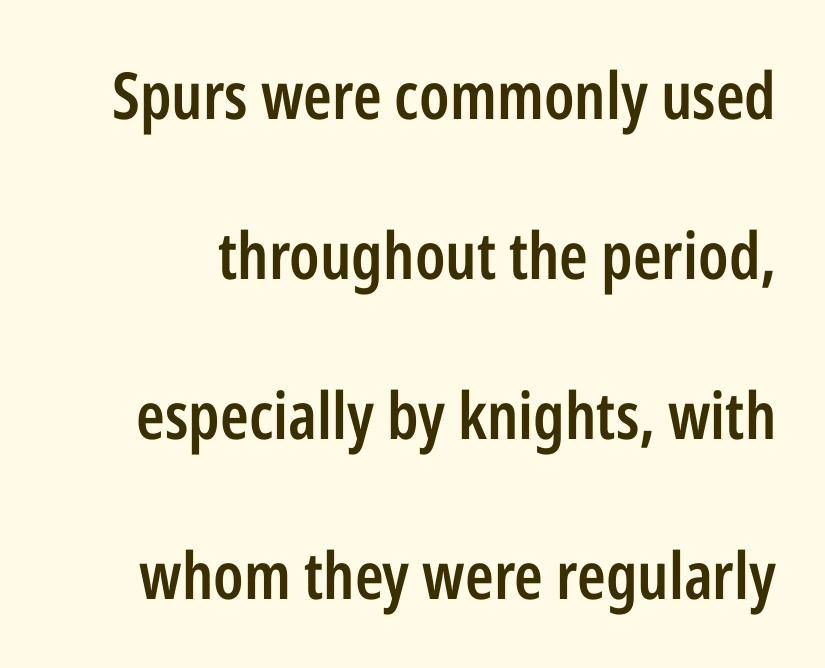
The image shows 65 px semibold, condensed sans-serif type, upright; set loose line spacing (2.46x), normal letter spacing, not underlined; low stroke contrast and a medium x-height.
